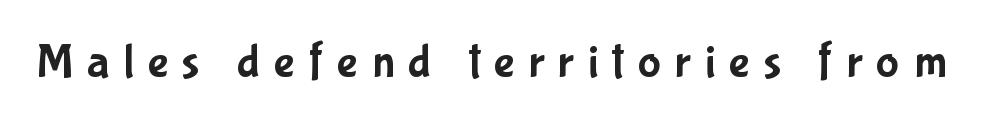
The image shows 49 px condensed sans-serif type, upright; set unusually wide letter spacing (+0.28 em), not underlined; low stroke contrast and a medium x-height.
